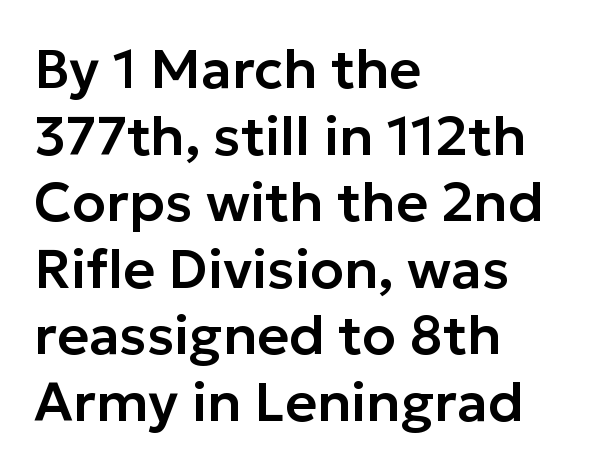
Each word holds together tightly as a unit, with standard inter-letter gaps. The font's upright variant was chosen for this text. A typesetter would call this proportional, since set widths differ per character. Unmarked baselines from the first word to the last.
